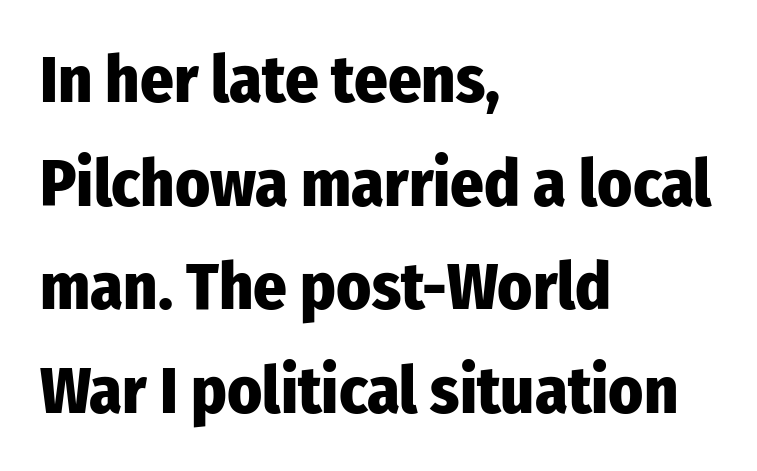
{"serif": "no", "italic": "no", "bold": "yes", "weight": "heavy", "width": "condensed", "stroke_contrast": "low", "x_height": "medium", "monospaced": "no", "underline": "no", "align": "left", "line_spacing": "normal", "line_spacing_ratio": 1.57, "letter_spacing": "normal", "letter_spacing_em": 0.0, "glyph_px": 66}
